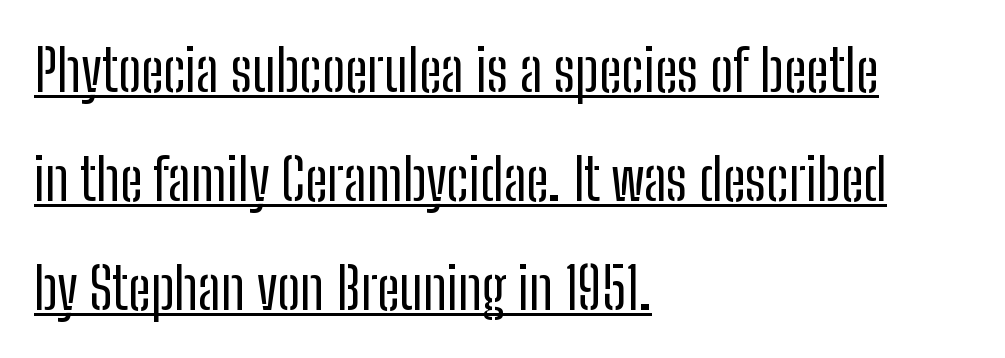
The image shows 58 px regular-weight, condensed sans-serif type, upright; set left-aligned, line spacing 1.88x, normal letter spacing, underlined; low stroke contrast and a medium x-height.
